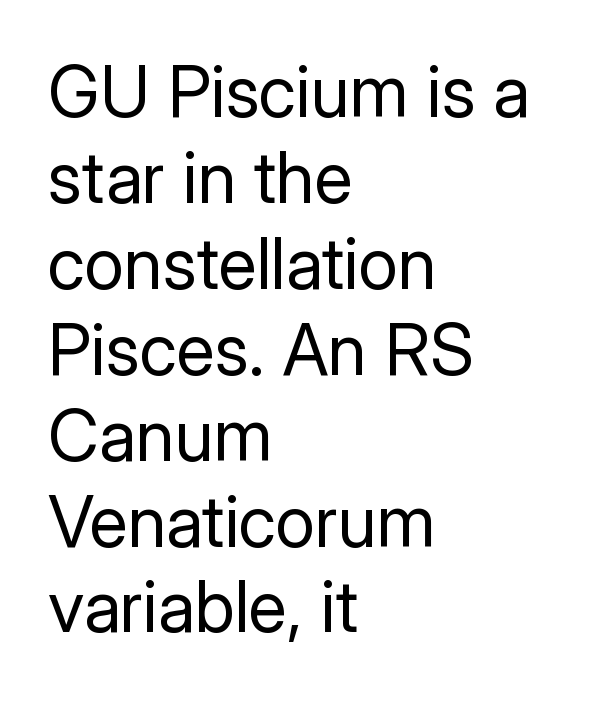
Character widths vary here, with narrow letters taking less room than wide ones. The text block is weighted toward the left margin, trailing off unevenly rightward. Notice how the stems are strictly vertical — no italics here. Each word holds together tightly as a unit, with standard inter-letter gaps. Quick note: underline off.
